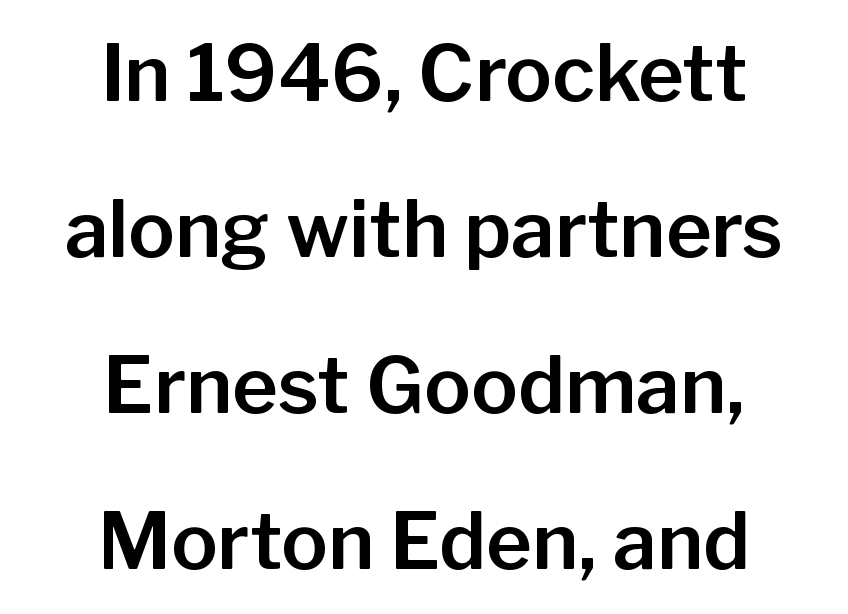
Q: Is the text italic (slanted)? A: No, it is upright.
Q: Is the typeface a serif or a sans-serif typeface? A: Sans-serif.
Q: Is the text underlined? A: No.
Q: How is the paragraph aligned? A: Centered.
Q: Is the spacing between letters normal or unusually wide? A: Normal.
Q: Is the spacing between lines tight, normal or loose? A: Loose.
Q: Width (condensed, normal, or wide)? A: Normal.
Q: Stroke contrast? A: Low.
Q: x-height? A: Medium.
Q: Monospaced? A: No.
